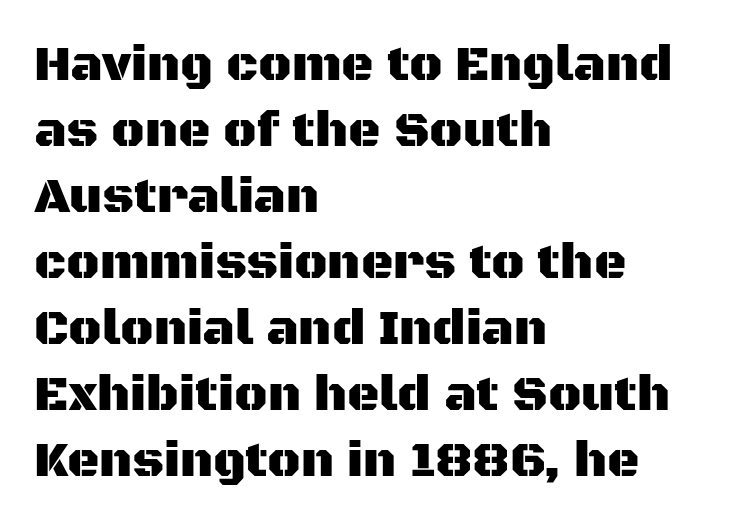
The image shows 50 px sans-serif type, upright; set left-aligned, normal line spacing (1.32x), normal letter spacing, not underlined; medium stroke contrast and a large x-height.
